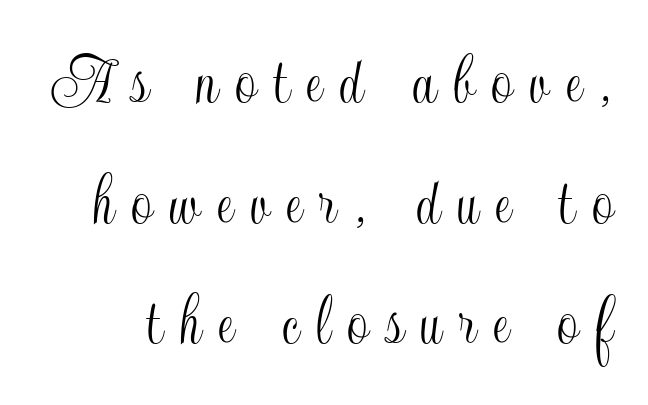
Honestly, the letter spacing is so wide it's the main thing you notice. Summary of vertical rhythm: regular, with standard interline spacing. Each letter keeps its own natural width here, so spacing adapts to shape. Rule under the text: the space is simply empty.
